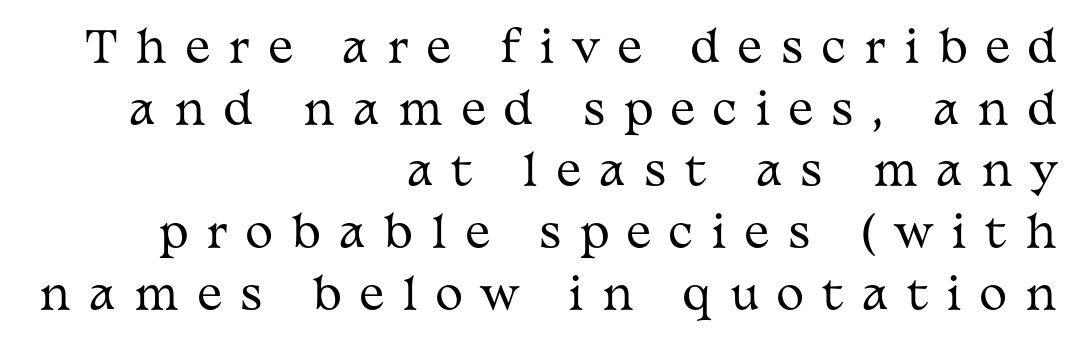
The text block is weighted toward the right margin, trailing off unevenly leftward. Underlining? Definitely not there. Whoever set this chose a conventional vertical rhythm. A roman cut, with each character standing at attention.
